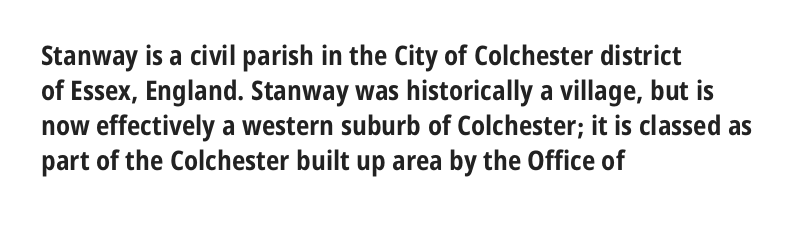
{"italic": "no", "bold": "yes", "underline": "no", "align": "left", "line_spacing": "normal", "line_spacing_ratio": 1.3, "letter_spacing": "normal", "letter_spacing_em": 0.0, "glyph_px": 27}
